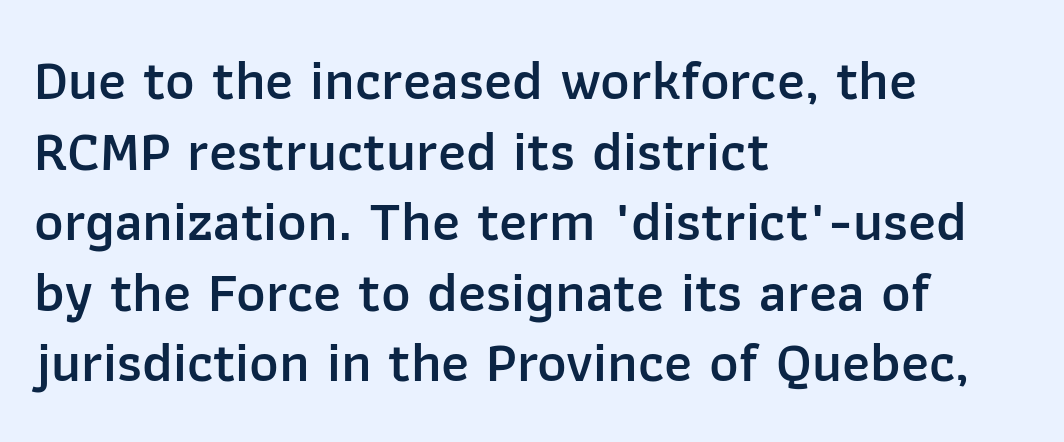
The image shows 56 px semibold sans-serif type, upright; set left-aligned, normal line spacing (1.26x), normal letter spacing, not underlined; low stroke contrast and a medium x-height.
